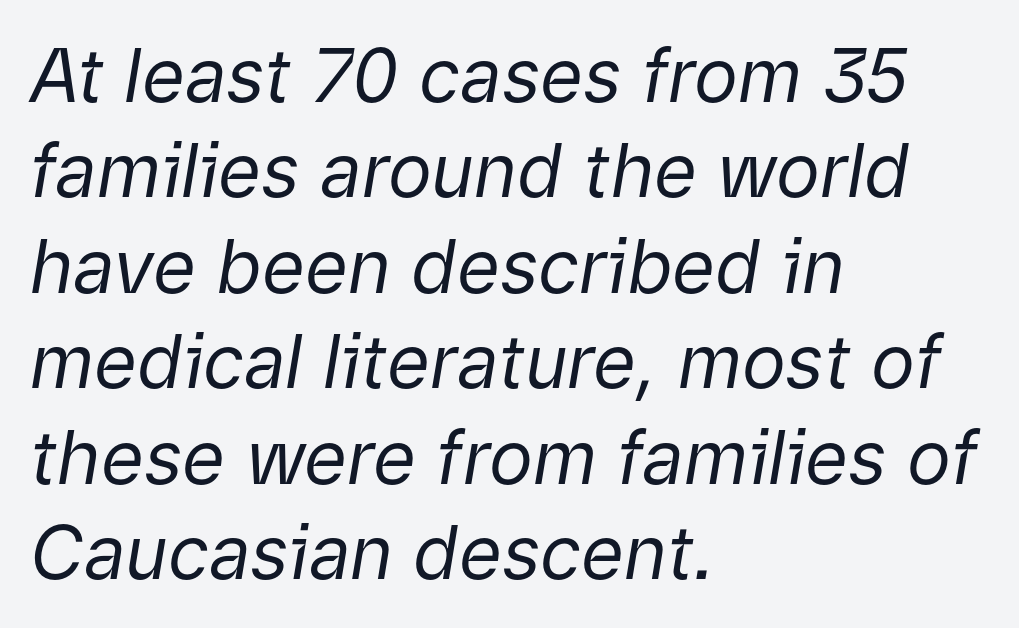
{"italic": "yes", "lean": "right", "slant_degrees": 9, "bold": "no", "weight": "regular", "width": "normal", "stroke_contrast": "low", "x_height": "medium", "monospaced": "no", "underline": "no", "align": "left", "line_spacing": "normal", "line_spacing_ratio": 1.29, "letter_spacing": "normal", "letter_spacing_em": 0.0, "glyph_px": 74}
